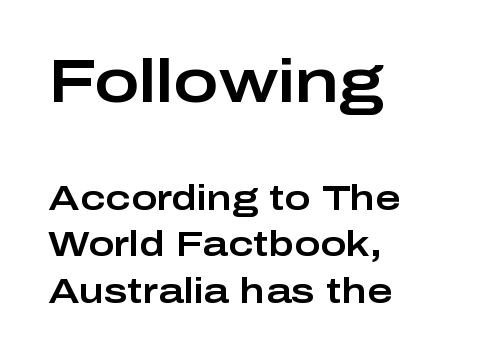
The image shows 61 px wide sans-serif type, upright; set left-aligned, normal line spacing (1.34x), normal letter spacing, not underlined; the first (top) block is 1.74x larger; low stroke contrast and a medium x-height.
